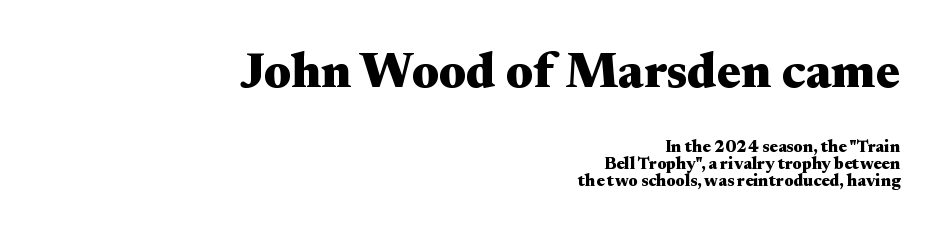
The image shows 50 px heavy, wide serif type, upright; set right-aligned, tight line spacing (0.99x), normal letter spacing, not underlined; the first (top) block is 2.94x larger; medium stroke contrast and a small x-height.
